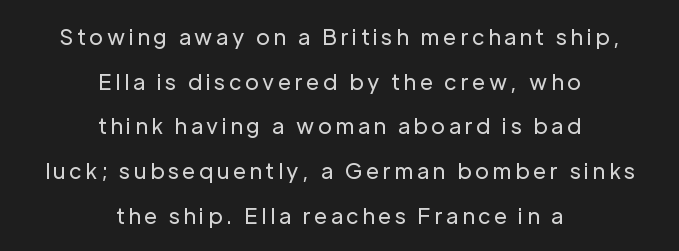
Q: Is the text bold? A: No.
Q: Is the text italic (slanted)? A: No, it is upright.
Q: Is the text underlined? A: No.
Q: How is the paragraph aligned? A: Centered.
Q: Is the spacing between lines tight, normal or loose? A: Loose.
